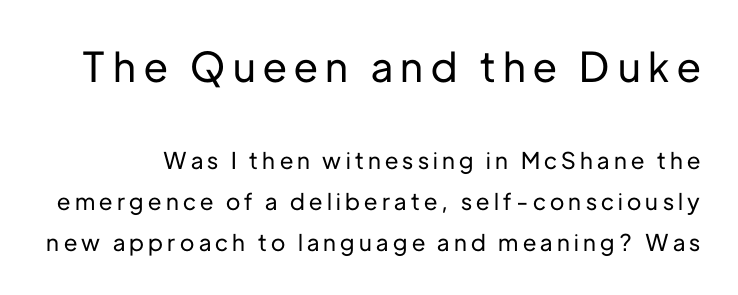
Q: Is the text italic (slanted)? A: No, it is upright.
Q: Is the typeface a serif or a sans-serif typeface? A: Sans-serif.
Q: Is the text underlined? A: No.
Q: Which block of text is set in a larger size, the first (top) or the second (bottom)? A: The first (top) one.
Q: Width (condensed, normal, or wide)? A: Normal.
Q: Stroke contrast? A: Low.
Q: x-height? A: Medium.
Q: Monospaced? A: No.
